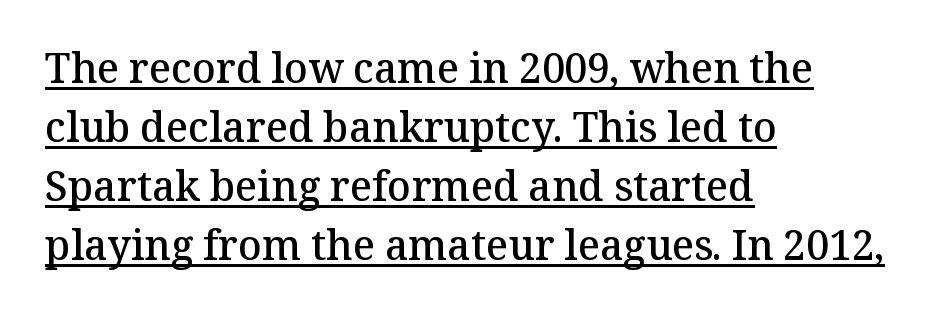
The image shows 41 px semibold serif type, upright; set left-aligned, normal line spacing (1.44x), normal letter spacing, underlined; medium stroke contrast and a medium x-height.
